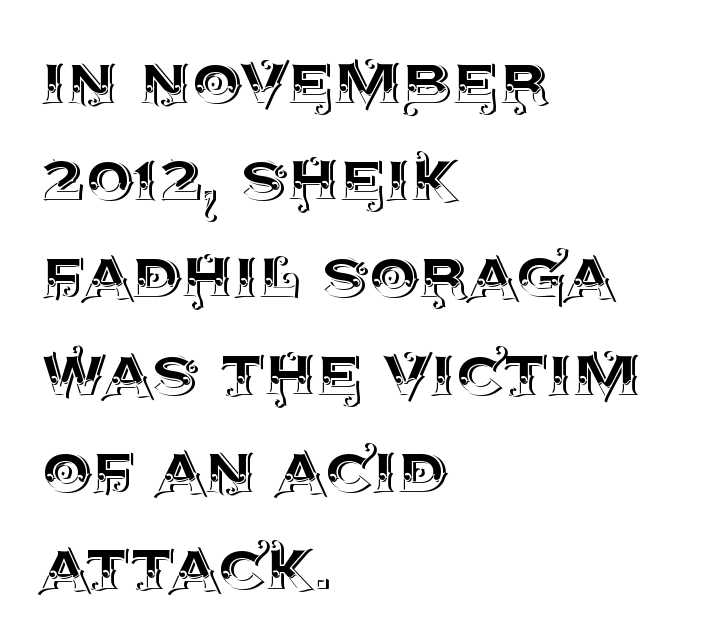
Is the letter spacing exaggerated? No — it looks like the ordinary default. The compositor pushed each line to the left boundary. Do the characters align in a grid? No, the font is proportional. Italic: no, the glyphs are upright roman. Words float on clear page, feet unadorned.
